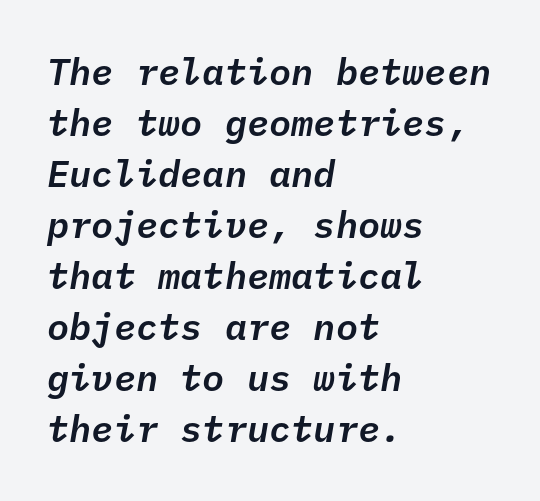
{"italic": "yes", "lean": "right", "slant_degrees": 10, "width": "normal", "stroke_contrast": "low", "x_height": "medium", "monospaced": "yes", "underline": "no", "align": "left", "line_spacing": "normal", "line_spacing_ratio": 1.38, "letter_spacing": "normal", "letter_spacing_em": 0.0, "glyph_px": 37}
